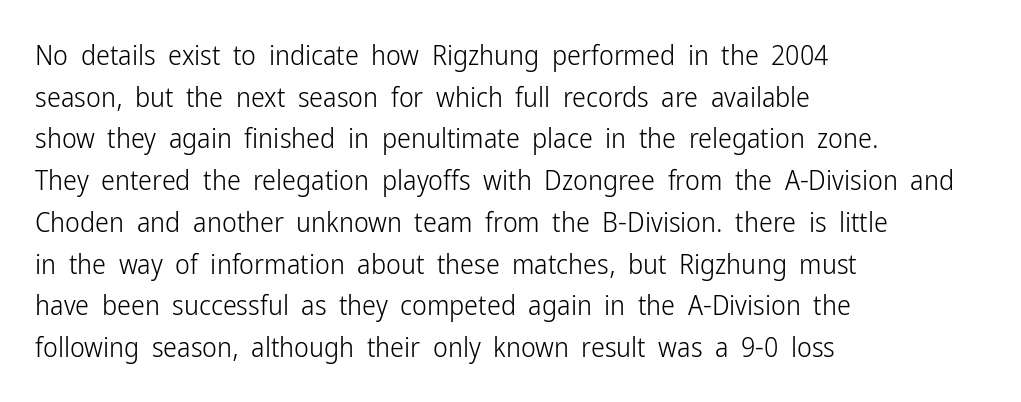
{"serif": "no", "italic": "no", "bold": "no", "weight": "light", "width": "condensed", "stroke_contrast": "low", "x_height": "medium", "monospaced": "no", "underline": "no", "align": "left", "line_spacing": "normal", "line_spacing_ratio": 1.49, "letter_spacing": "normal", "letter_spacing_em": 0.0, "glyph_px": 28}
